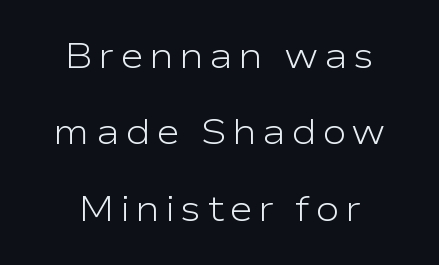
Q: Is the text bold? A: No.
Q: Is the text italic (slanted)? A: No, it is upright.
Q: Is the typeface a serif or a sans-serif typeface? A: Sans-serif.
Q: Is the text underlined? A: No.
Q: How is the paragraph aligned? A: Centered.
Q: Is the spacing between lines tight, normal or loose? A: Loose.
Q: Width (condensed, normal, or wide)? A: Wide.
Q: Stroke contrast? A: Low.
Q: x-height? A: Medium.
Q: Monospaced? A: No.
